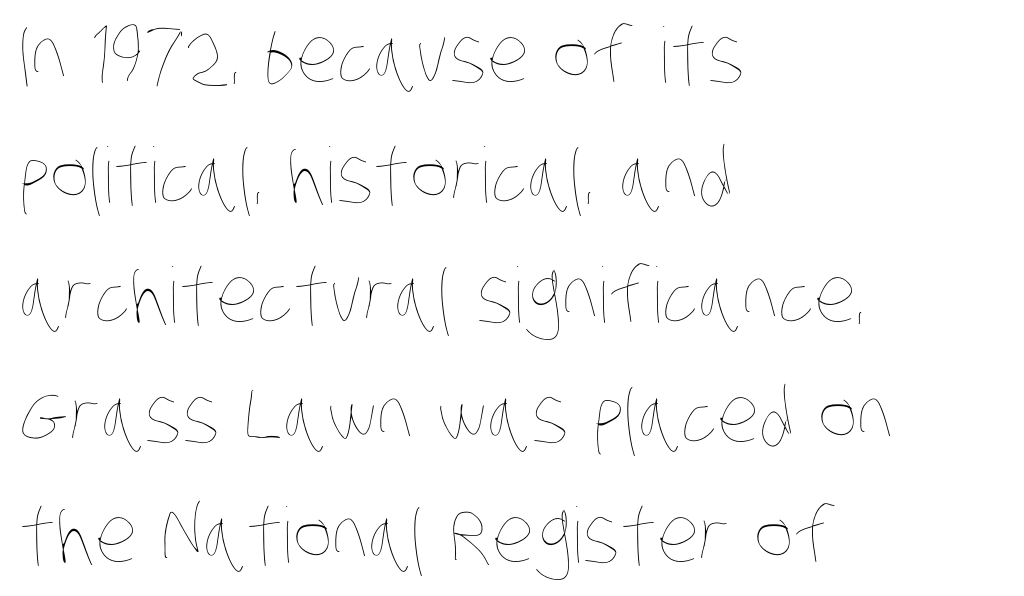
The typesetting does not lean heavy: it is not bold. Underlining? Definitely not there. Proportional: the letters do not fall into vertical columns. Reading down the column, the eye jumps a familiar distance to each next line. Layout note: lines flush left.
